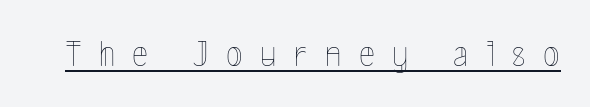
The image shows 38 px thin, condensed type, upright; set unusually wide letter spacing (+0.47 em), underlined; a medium x-height.
